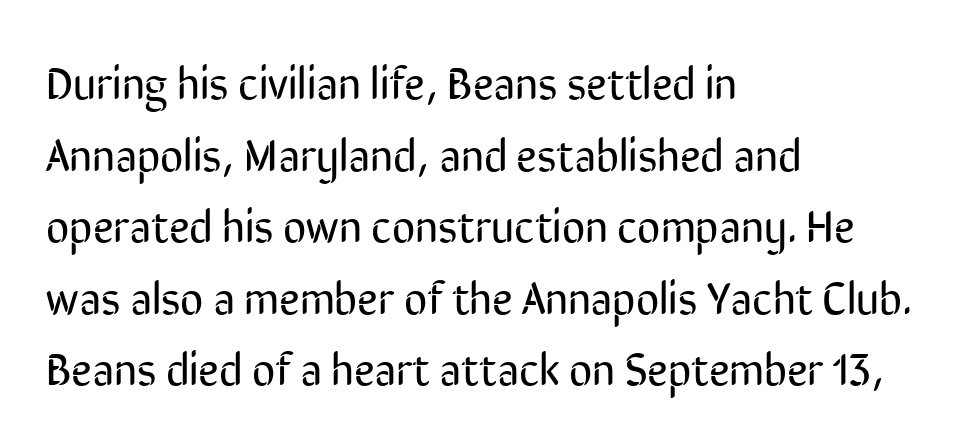
Q: Is the text bold? A: No.
Q: Is the text italic (slanted)? A: No, it is upright.
Q: Is the typeface a serif or a sans-serif typeface? A: Sans-serif.
Q: Is the text underlined? A: No.
Q: How is the paragraph aligned? A: Left-aligned.
Q: Is the spacing between letters normal or unusually wide? A: Normal.
Q: Is the spacing between lines tight, normal or loose? A: Normal.
Q: Width (condensed, normal, or wide)? A: Condensed.
Q: Stroke contrast? A: Low.
Q: x-height? A: Medium.
Q: Monospaced? A: No.
